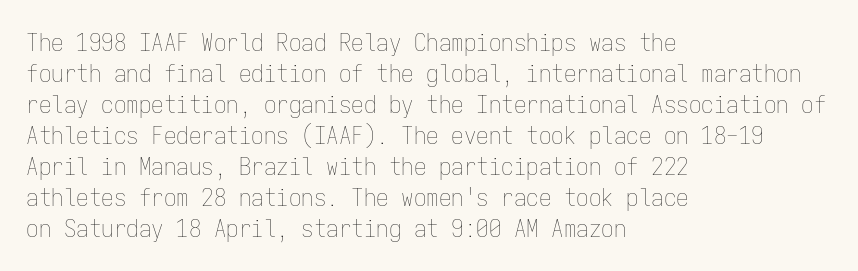
A light-to-regular cut is what we see here. Clear beneath every line of the passage. Vertical strokes here are truly vertical. The passage shown has conventional tracking throughout. Leftover space on each line is placed entirely after the last word.
